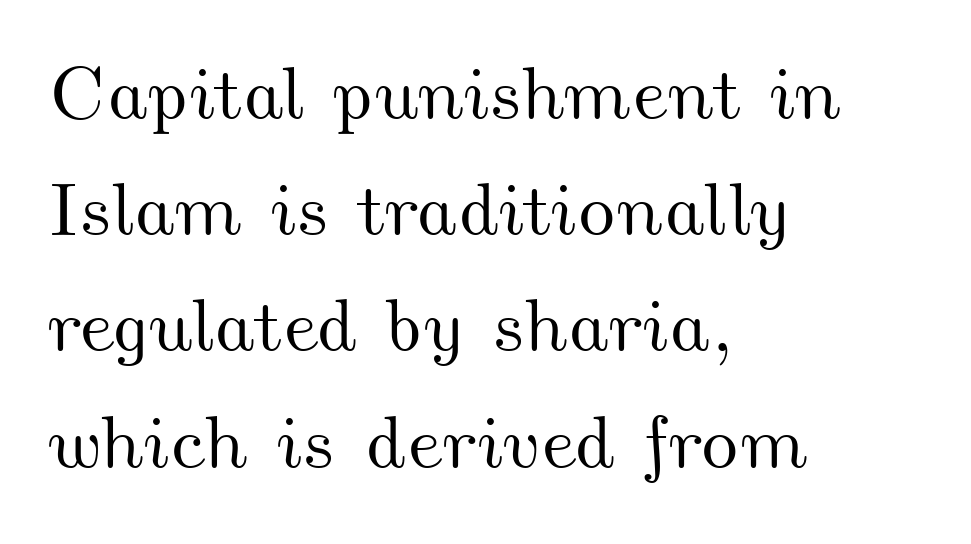
The typesetter chose a ragged-right arrangement here. Tracking here is standard; glyphs follow each other at the usual distance. Proportional: the letters do not fall into vertical columns. These lines sit exactly where default settings would place them. The foot of each line stays bare and open.
